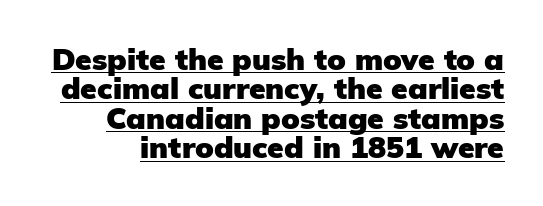
The image shows 30 px heavy sans-serif type, upright; set tight line spacing (0.98x), normal letter spacing, underlined; low stroke contrast and a medium x-height.
